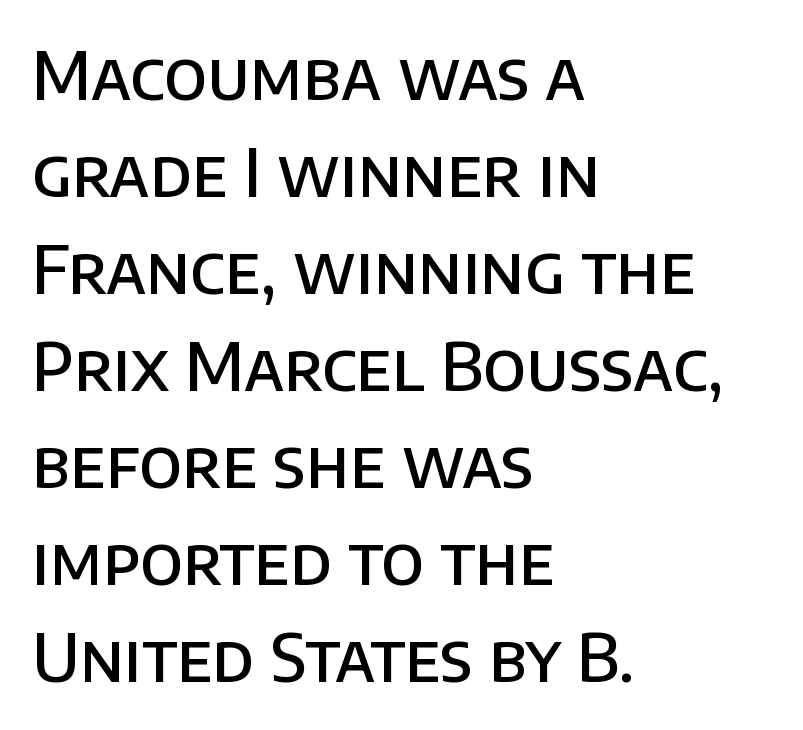
The image shows 66 px semibold sans-serif type, upright; set left-aligned, normal line spacing (1.47x), normal letter spacing, not underlined; low stroke contrast and a large x-height.
